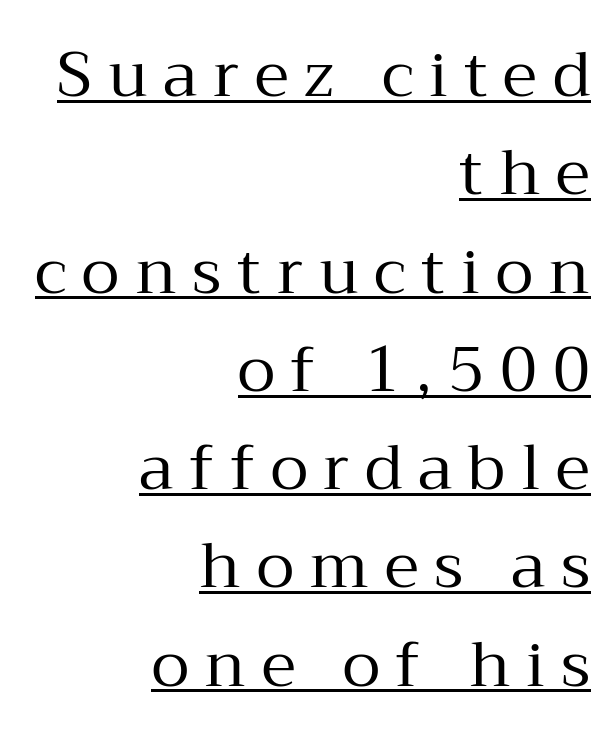
Quick note: underline on. No letter is thick-stroked: the sample isn't bold. You could only call the tracking loose — the letters float apart. Vertical spacing — default.
